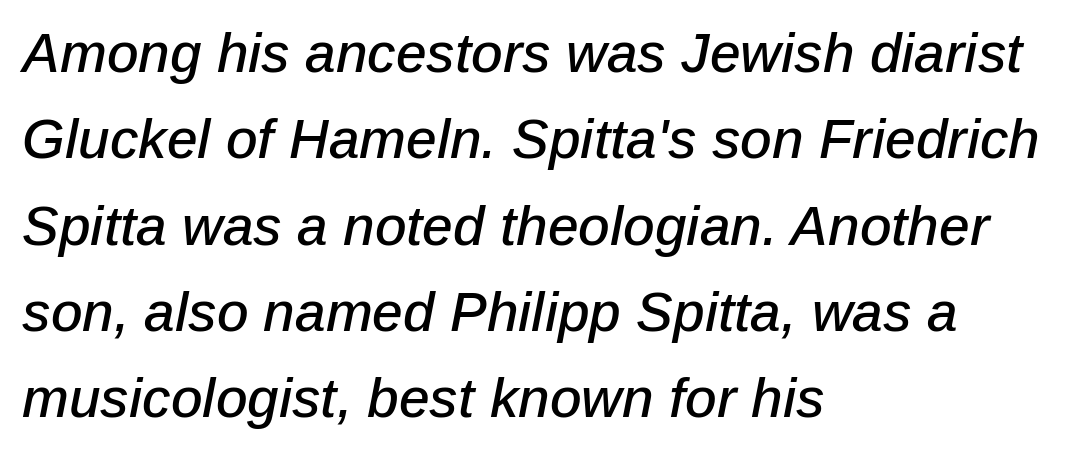
Leading matches the norm, producing a regular column. You could not count columns in this text — the font is proportionally spaced. Tracking value appears to be zero — textbook default spacing. The lines in this sample share a left origin and differ only in where they stop. Designer's note — italics engaged.
